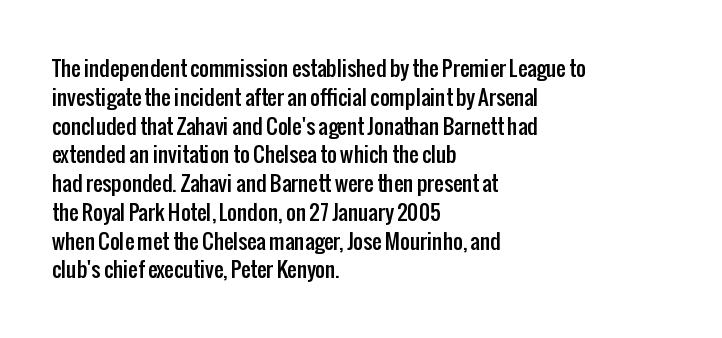
The image shows 21 px text type, upright; set left-aligned, normal line spacing (1.37x), normal letter spacing, not underlined.
